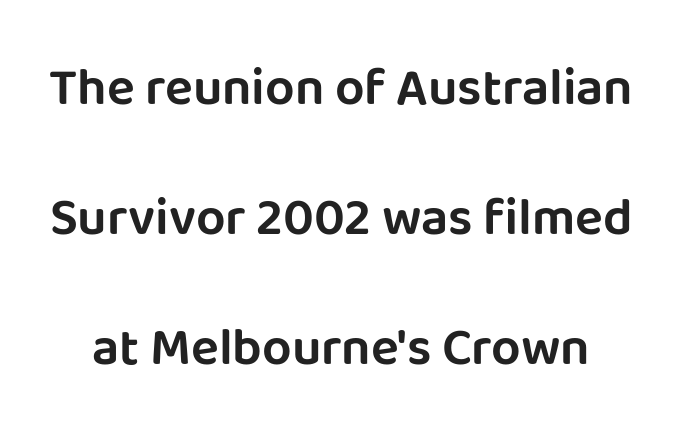
Posture: upright roman. Do the characters align in a grid? No, the font is proportional. Honestly, there is no underline to notice here at all. Typographically, this falls in the sans-serif category.
